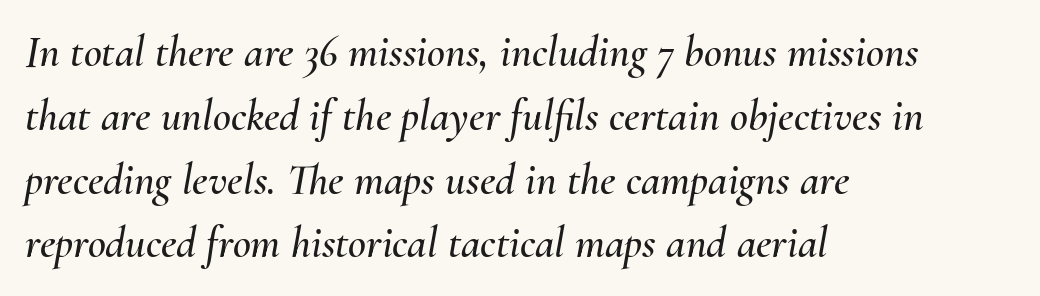
Q: Is the text italic (slanted)? A: Yes, it leans right by about 10 degrees.
Q: Is the text underlined? A: No.
Q: How is the paragraph aligned? A: Left-aligned.
Q: Is the spacing between letters normal or unusually wide? A: Normal.
Q: Is the spacing between lines tight, normal or loose? A: Normal.
Q: Width (condensed, normal, or wide)? A: Normal.
Q: Stroke contrast? A: Medium.
Q: x-height? A: Small.
Q: Monospaced? A: No.
